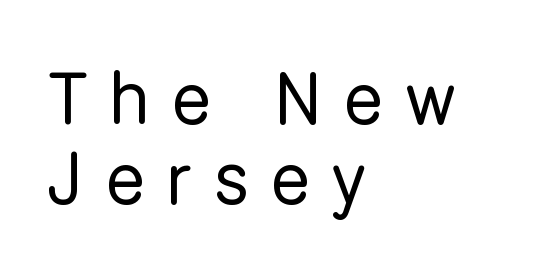
{"serif": "no", "italic": "no", "bold": "no", "weight": "regular", "width": "normal", "stroke_contrast": "low", "x_height": "medium", "monospaced": "no", "underline": "no", "align": "left", "line_spacing": "tight", "line_spacing_ratio": 1.1, "letter_spacing": "wide", "letter_spacing_em": 0.3, "glyph_px": 73}
